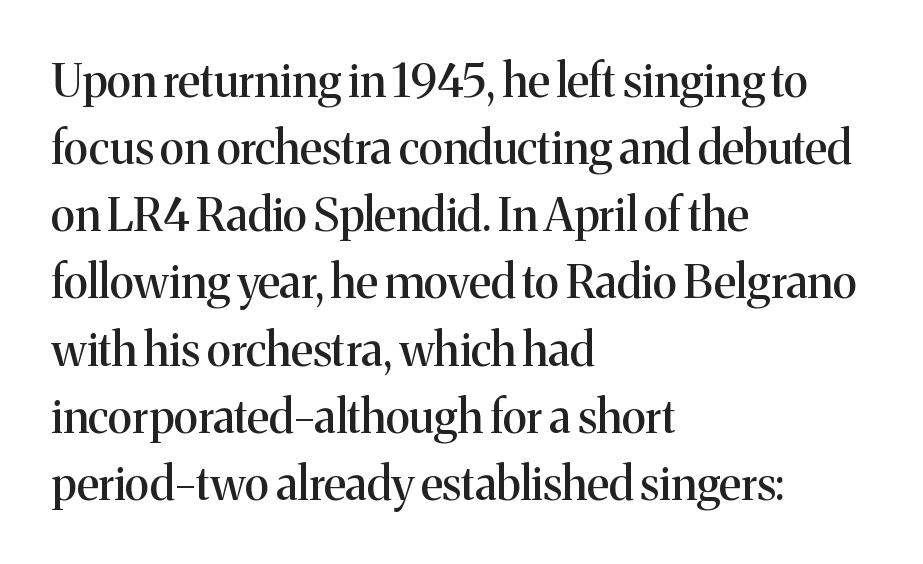
{"serif": "yes", "italic": "no", "width": "normal", "stroke_contrast": "medium", "x_height": "medium", "monospaced": "no", "underline": "no", "align": "left", "line_spacing": "normal", "line_spacing_ratio": 1.46, "letter_spacing": "normal", "letter_spacing_em": 0.0, "glyph_px": 46}
